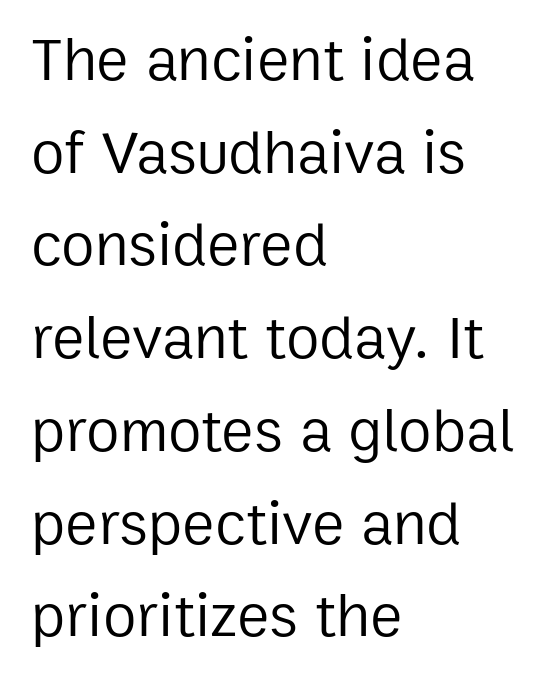
The image shows 61 px regular-weight sans-serif type, upright; set left-aligned, normal line spacing (1.52x), normal letter spacing, not underlined; low stroke contrast and a medium x-height.
